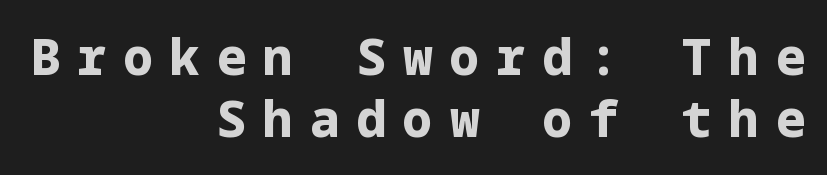
Q: Is the text bold? A: Yes.
Q: Is the text italic (slanted)? A: No, it is upright.
Q: Is the typeface a serif or a sans-serif typeface? A: Sans-serif.
Q: Is the text underlined? A: No.
Q: How is the paragraph aligned? A: Right-aligned.
Q: Is the spacing between letters normal or unusually wide? A: Unusually wide.
Q: Is the spacing between lines tight, normal or loose? A: Normal.
Q: Width (condensed, normal, or wide)? A: Normal.
Q: Stroke contrast? A: Low.
Q: x-height? A: Medium.
